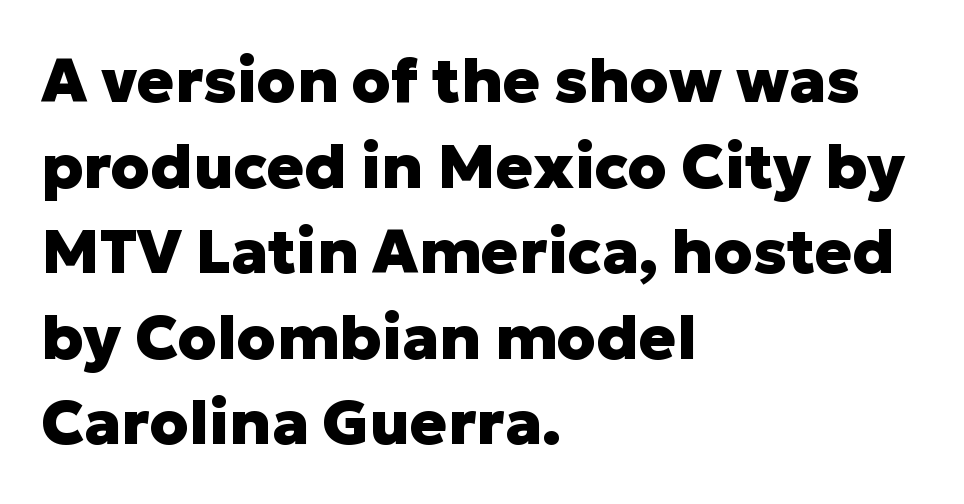
Q: Is the text bold? A: Yes.
Q: Is the text italic (slanted)? A: No, it is upright.
Q: Is the typeface a serif or a sans-serif typeface? A: Sans-serif.
Q: Is the text underlined? A: No.
Q: How is the paragraph aligned? A: Left-aligned.
Q: Is the spacing between letters normal or unusually wide? A: Normal.
Q: Is the spacing between lines tight, normal or loose? A: Normal.
Q: Width (condensed, normal, or wide)? A: Normal.
Q: Stroke contrast? A: Low.
Q: x-height? A: Medium.
Q: Monospaced? A: No.
